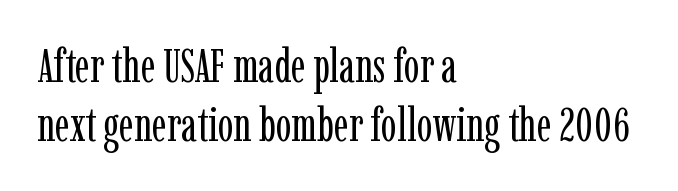
The image shows 47 px regular-weight, condensed serif type, upright; set left-aligned, normal line spacing (1.26x), normal letter spacing, not underlined; low stroke contrast and a medium x-height.
